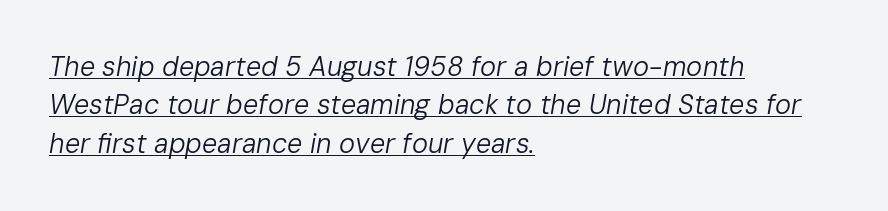
{"italic": "yes", "lean": "right", "slant_degrees": 10, "bold": "no", "underline": "yes", "align": "left", "line_spacing": "normal", "line_spacing_ratio": 1.42, "letter_spacing": "normal", "letter_spacing_em": 0.0, "glyph_px": 27}
